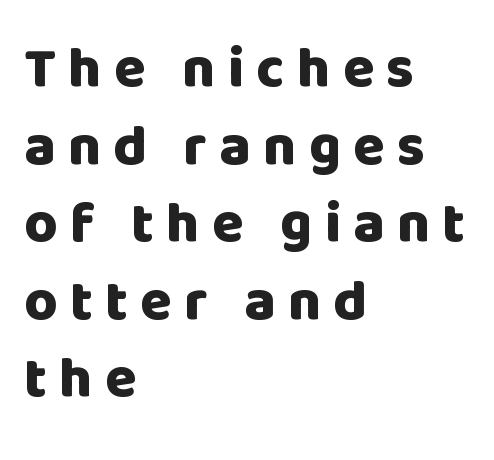
{"serif": "no", "italic": "no", "bold": "yes", "weight": "heavy", "width": "normal", "stroke_contrast": "low", "x_height": "large", "monospaced": "no", "underline": "no", "align": "left", "line_spacing": "normal", "line_spacing_ratio": 1.36, "letter_spacing": "wide", "letter_spacing_em": 0.22, "glyph_px": 57}
